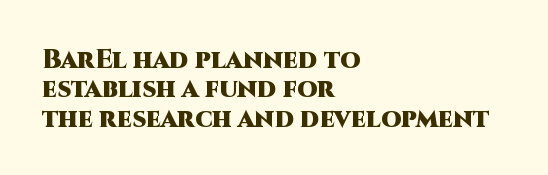
{"italic": "no", "bold": "yes", "underline": "no", "align": "left", "line_spacing": "tight", "line_spacing_ratio": 1.13, "letter_spacing": "normal", "letter_spacing_em": 0.0, "glyph_px": 26}
